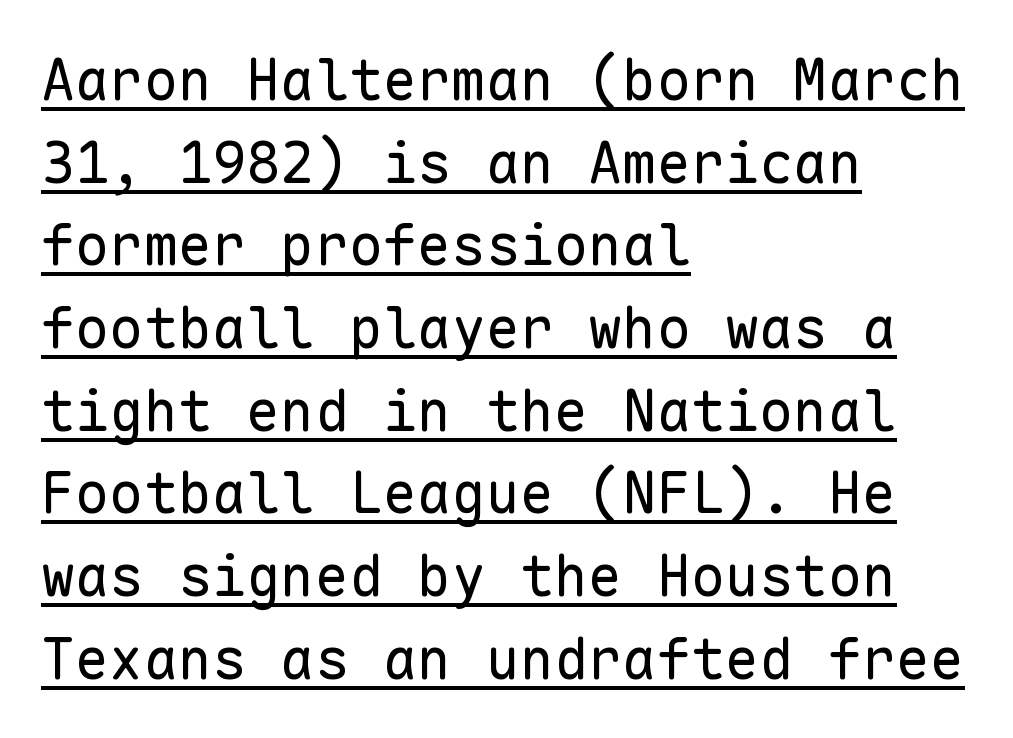
The image shows 57 px regular-weight sans-serif type, upright, monospaced; set left-aligned, normal line spacing (1.45x), normal letter spacing, underlined; low stroke contrast and a medium x-height.
